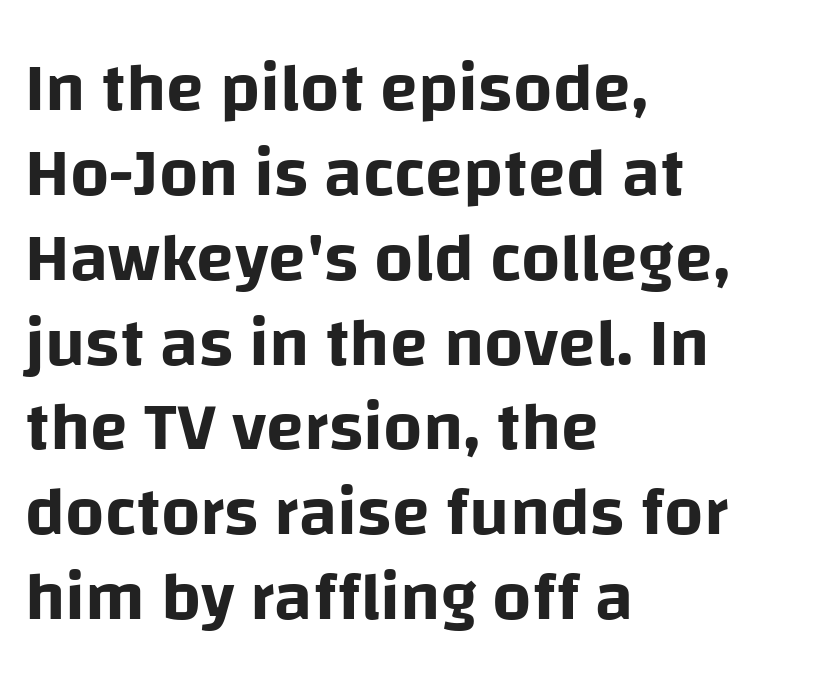
Q: Is the text italic (slanted)? A: No, it is upright.
Q: Is the typeface a serif or a sans-serif typeface? A: Sans-serif.
Q: Is the text underlined? A: No.
Q: How is the paragraph aligned? A: Left-aligned.
Q: Is the spacing between letters normal or unusually wide? A: Normal.
Q: Width (condensed, normal, or wide)? A: Normal.
Q: Stroke contrast? A: Low.
Q: x-height? A: Large.
Q: Monospaced? A: No.
